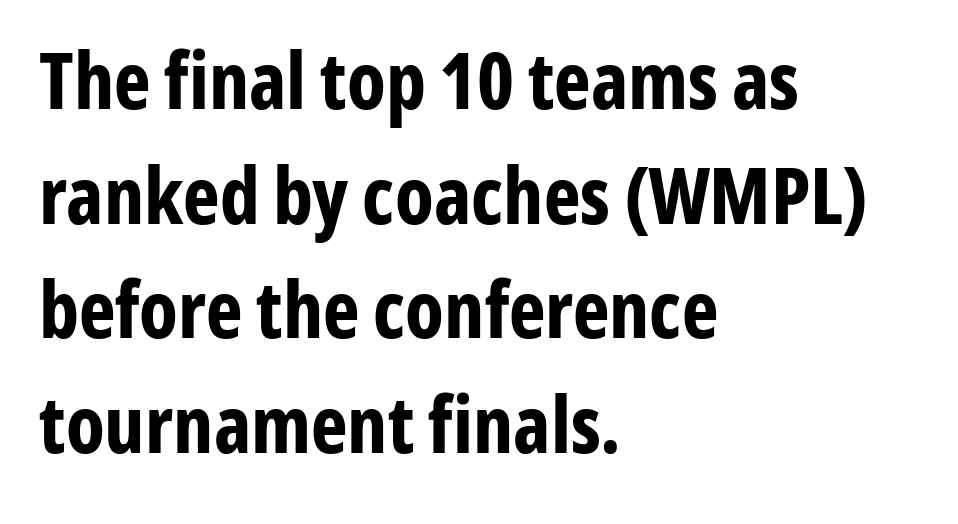
Italic: no, the glyphs are upright roman. Regular leading. These lines stack with their left ends in a neat column. Strong, thick strokes mark this as bold type. This sample has the flowing, uneven cadence of proportional lettering. Characters follow at the spacing the type designer built in.
